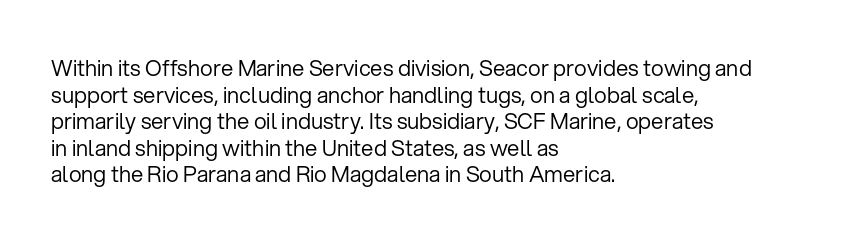
Q: Is the text bold? A: No.
Q: Is the text italic (slanted)? A: No, it is upright.
Q: Is the text underlined? A: No.
Q: How is the paragraph aligned? A: Left-aligned.
Q: Is the spacing between letters normal or unusually wide? A: Normal.
